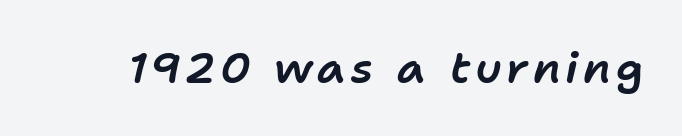
The image shows 43 px text type, italic (leaning right); set not underlined; low stroke contrast and a medium x-height.
